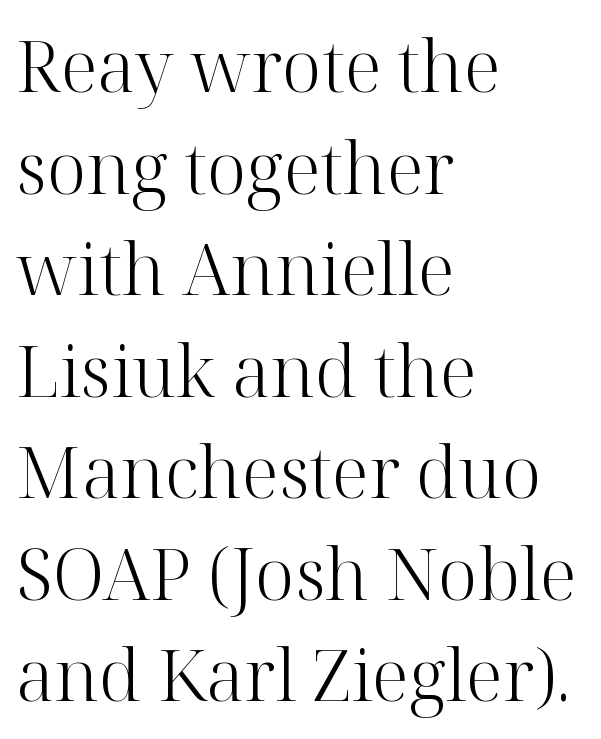
{"serif": "yes", "italic": "no", "bold": "no", "weight": "light", "width": "normal", "stroke_contrast": "high", "x_height": "medium", "monospaced": "no", "underline": "no", "align": "left", "line_spacing": "normal", "line_spacing_ratio": 1.43, "letter_spacing": "normal", "letter_spacing_em": 0.0, "glyph_px": 71}
